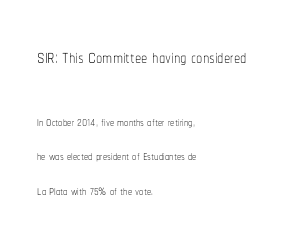
If you measured baseline to baseline, you'd find a long distance. Two sizes are in play, and the larger belongs to the first block. Typeset ragged right — the left edge is the straight one. This rendering features lettering with no underline. Ink coverage per letter is moderate at most.
